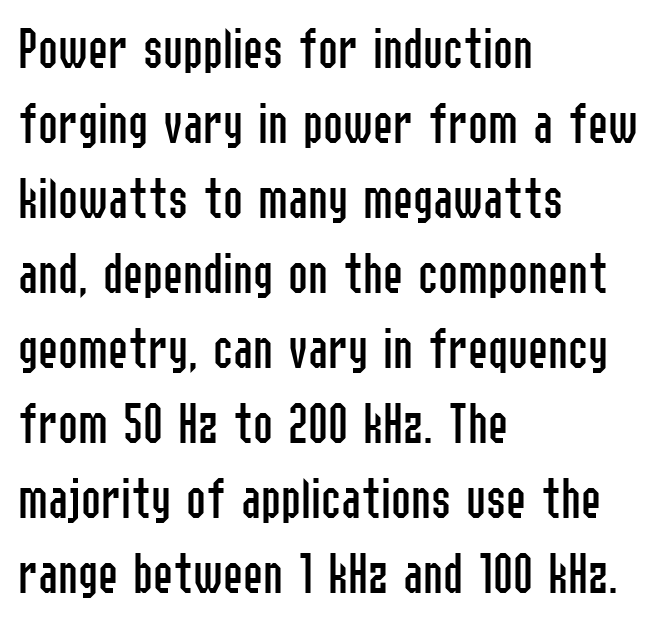
Q: Is the text bold? A: No.
Q: Is the text italic (slanted)? A: No, it is upright.
Q: Is the typeface a serif or a sans-serif typeface? A: Sans-serif.
Q: Is the text underlined? A: No.
Q: How is the paragraph aligned? A: Left-aligned.
Q: Is the spacing between letters normal or unusually wide? A: Normal.
Q: Is the spacing between lines tight, normal or loose? A: Normal.
Q: Width (condensed, normal, or wide)? A: Condensed.
Q: Stroke contrast? A: Low.
Q: x-height? A: Medium.
Q: Monospaced? A: No.
